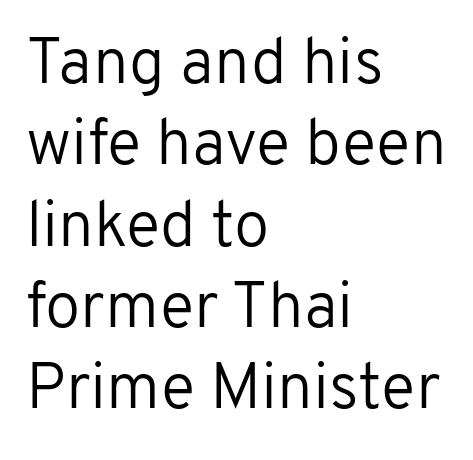
The image shows 64 px regular-weight sans-serif type, upright; set left-aligned, normal line spacing (1.27x), normal letter spacing, not underlined; low stroke contrast and a medium x-height.
